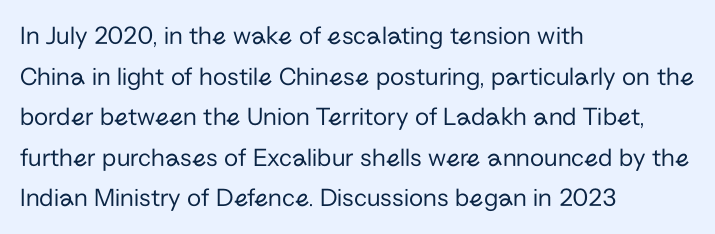
Q: Is the text bold? A: No.
Q: Is the text italic (slanted)? A: No, it is upright.
Q: Is the text underlined? A: No.
Q: How is the paragraph aligned? A: Left-aligned.
Q: Is the spacing between letters normal or unusually wide? A: Normal.
Q: Is the spacing between lines tight, normal or loose? A: Normal.
